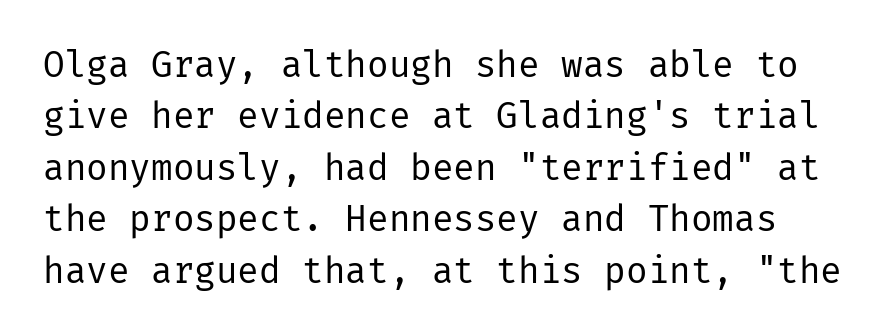
Check where the strokes stop: nothing finishes them off — pure sans. The type is set solid horizontally, with unmodified tracking. Each row of text sits above clean, open space. Is there any slant? The stems are plumb. Horizontal bands of white between lines are of average thickness.
